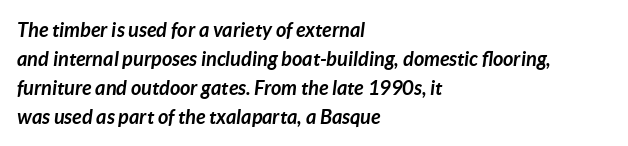
Summary of weight: heavy, a full bold. Regular leading. The passage shown leans; its letterforms are oblique. No extra tracking has been applied to these lines.
